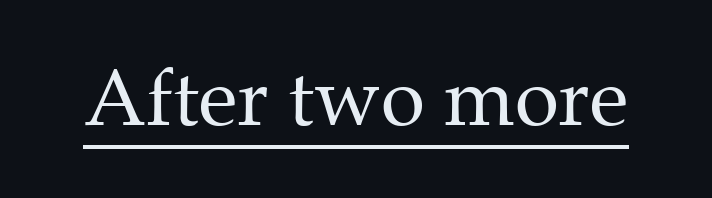
Characters follow at the spacing the type designer built in. A light-to-regular cut is what we see here. If you drew a line through each stem, it would be perfectly vertical. Spacing verdict: proportional, widths tailored to each character. Old-style or modern, the face here clearly has serifs.
